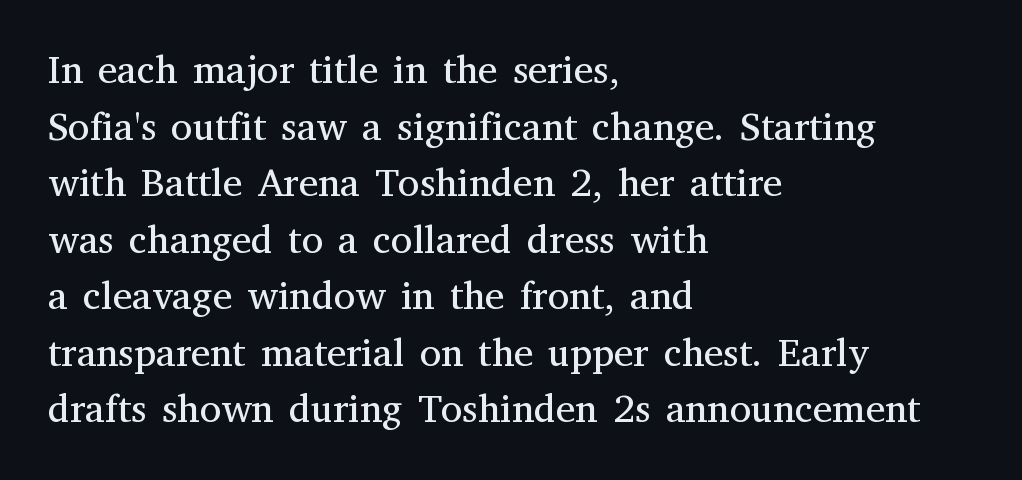
Proportional: the letters do not fall into vertical columns. Reading down the column, the eye jumps a familiar distance to each next line. The letterforms sit shoulder to shoulder at normal distance. A typesetter would label this face a serif. Layout note: lines flush left.
